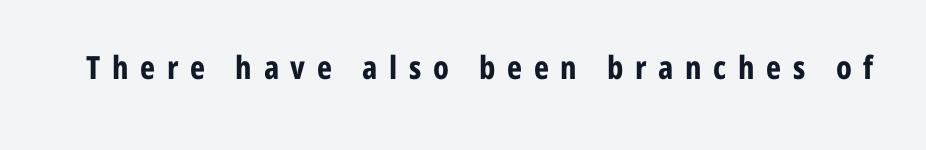
The image shows 32 px bold, condensed sans-serif type, upright; set unusually wide letter spacing (+0.36 em), not underlined; low stroke contrast and a medium x-height.
